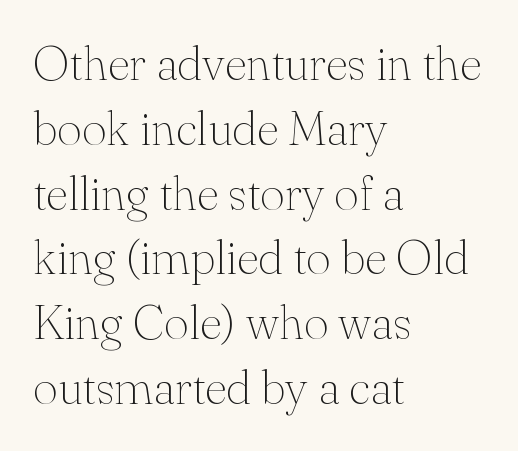
{"serif": "yes", "italic": "no", "bold": "no", "weight": "thin", "width": "normal", "stroke_contrast": "medium", "x_height": "small", "monospaced": "no", "underline": "no", "align": "left", "line_spacing": "normal", "line_spacing_ratio": 1.35, "letter_spacing": "normal", "letter_spacing_em": 0.0, "glyph_px": 48}
